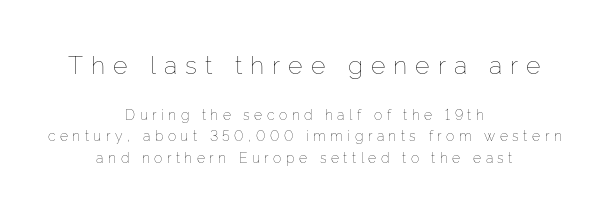
The image shows 25 px text type, upright; set centered, normal line spacing (1.52x), unusually wide letter spacing (+0.32 em), not underlined; the first (top) block is 1.79x larger.
